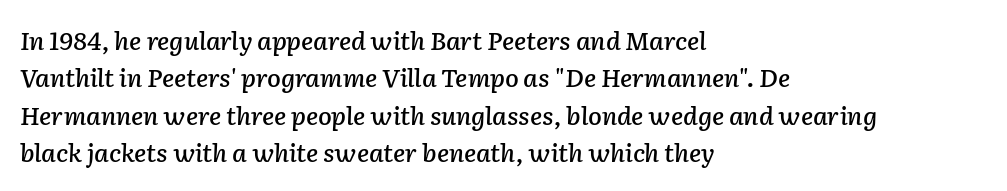
Q: Is the text italic (slanted)? A: Yes, it leans right by about 2 degrees.
Q: Is the text underlined? A: No.
Q: How is the paragraph aligned? A: Left-aligned.
Q: Is the spacing between letters normal or unusually wide? A: Normal.
Q: Is the spacing between lines tight, normal or loose? A: Normal.
